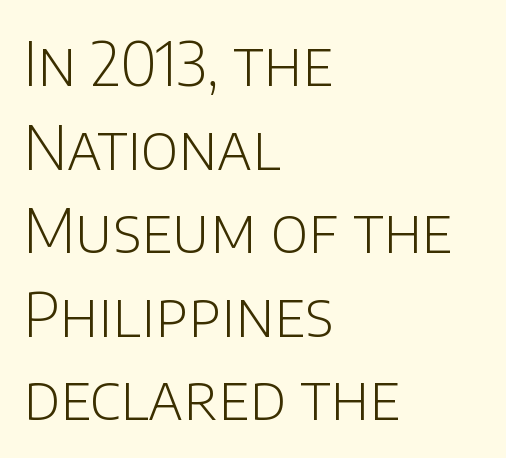
Q: Is the text bold? A: No.
Q: Is the text italic (slanted)? A: No, it is upright.
Q: Is the typeface a serif or a sans-serif typeface? A: Sans-serif.
Q: Is the text underlined? A: No.
Q: How is the paragraph aligned? A: Left-aligned.
Q: Is the spacing between letters normal or unusually wide? A: Normal.
Q: Is the spacing between lines tight, normal or loose? A: Normal.
Q: Width (condensed, normal, or wide)? A: Normal.
Q: Stroke contrast? A: Low.
Q: x-height? A: Large.
Q: Monospaced? A: No.
